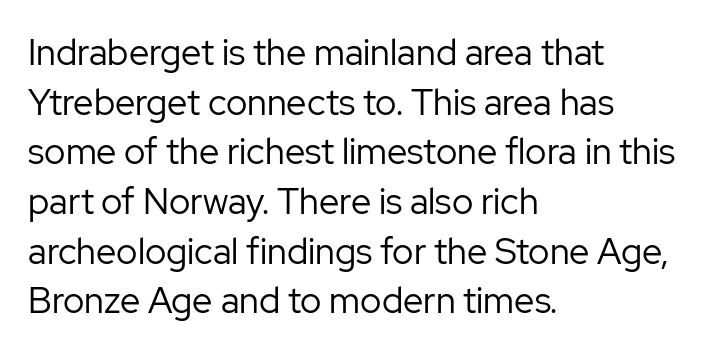
Looks like regular typesetting: each glyph gets only the width it needs. Spacing between characters is what you'd get straight out of the box. Notice how the passage keeps a crisp vertical edge on the left only. Stroke mass is kept to a normal reading level or below. If you measured baseline to baseline, you'd find a middling distance.
